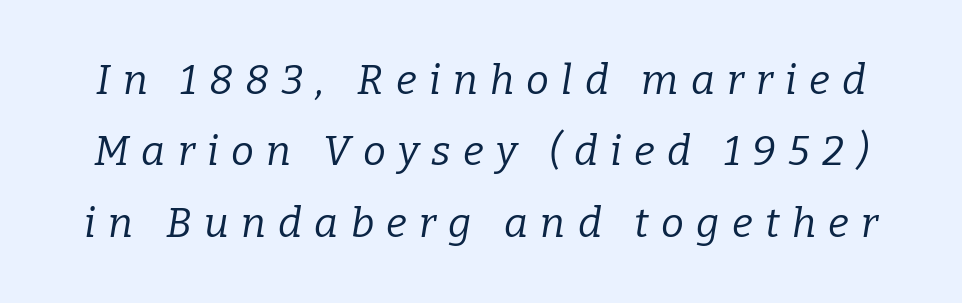
Q: Is the text bold? A: No.
Q: Is the text italic (slanted)? A: Yes, it leans right by about 9 degrees.
Q: Is the typeface a serif or a sans-serif typeface? A: Serif.
Q: Is the text underlined? A: No.
Q: Is the spacing between letters normal or unusually wide? A: Unusually wide.
Q: Width (condensed, normal, or wide)? A: Normal.
Q: Stroke contrast? A: Low.
Q: x-height? A: Medium.
Q: Monospaced? A: No.
